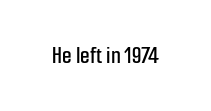
The image shows 25 px text type, upright; set normal letter spacing, not underlined.
